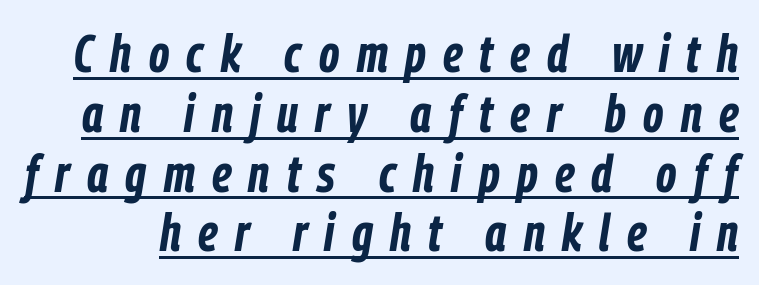
Spacing between characters has been opened up far beyond the box default. Heft: maximum for text — a bold. Think of a printed novel: that variable character pitch is what you see here. The face used here appears with an underline applied. Every character sits at an angle, as italics do. Leading: reduced.
